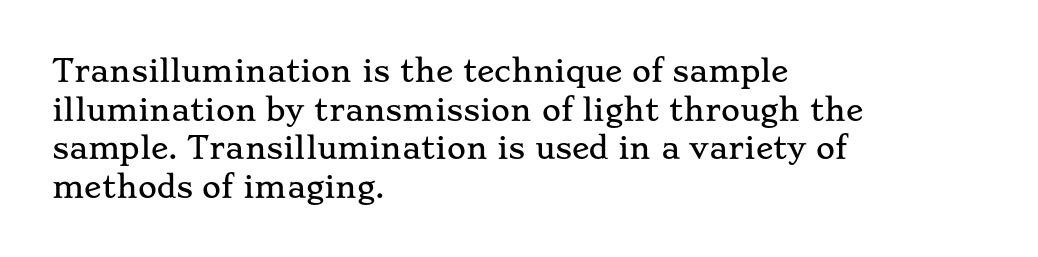
Yep, those are serifs on the letters. The line texture is even and compact thanks to regular tracking. The leading is moderate, giving the passage an even texture. Every row of glyphs begins at an identical x-position on the left. Proportional: the letters do not fall into vertical columns.
